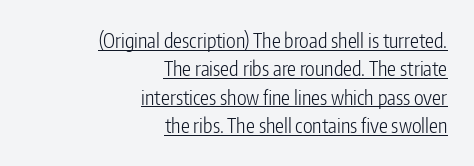
The passage is arranged like a letterhead date or caption credit — flush right. The letters sit at their default tracking, neither squeezed nor spread. The lettering stays uniformly vertical, giving the passage a roman look. The characters are drawn with everyday or finer stroke widths. What decoration does the sample have? An underline. Rows of type keep a routine distance in the vertical direction.
